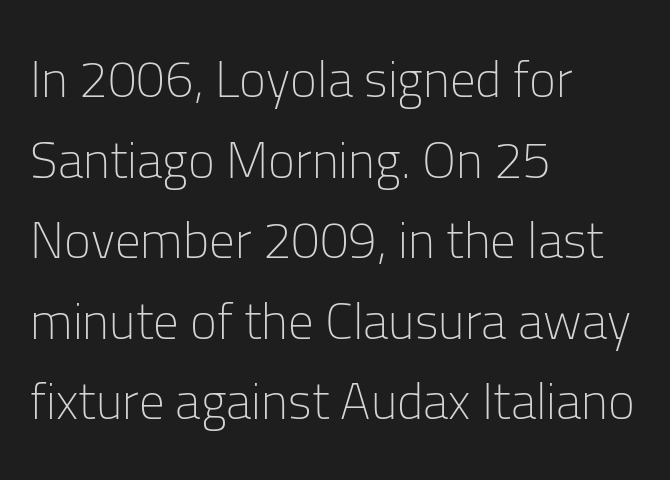
{"serif": "no", "italic": "no", "bold": "no", "weight": "light", "width": "normal", "stroke_contrast": "low", "x_height": "medium", "monospaced": "no", "underline": "no", "align": "left", "line_spacing": "normal", "line_spacing_ratio": 1.58, "letter_spacing": "normal", "letter_spacing_em": 0.0, "glyph_px": 51}
